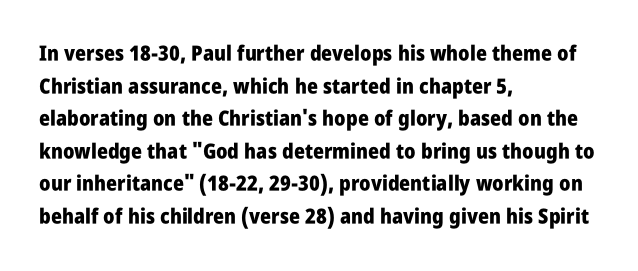
Q: Is the text bold? A: Yes.
Q: Is the text italic (slanted)? A: No, it is upright.
Q: Is the text underlined? A: No.
Q: How is the paragraph aligned? A: Left-aligned.
Q: Is the spacing between letters normal or unusually wide? A: Normal.
Q: Is the spacing between lines tight, normal or loose? A: Normal.
